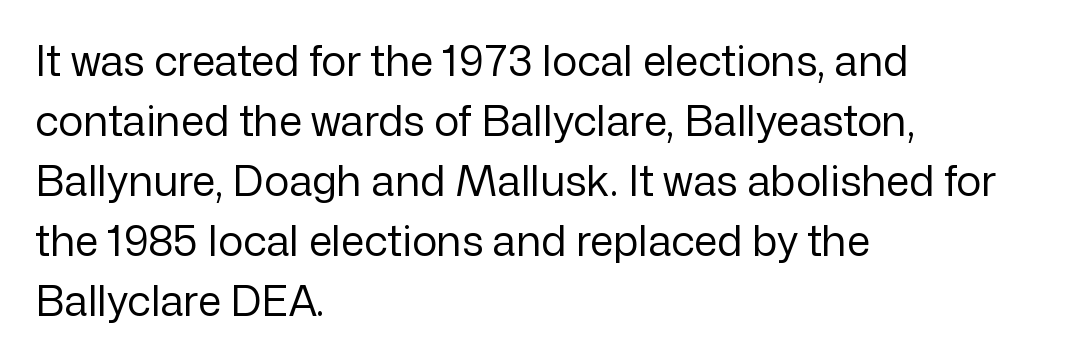
{"serif": "no", "italic": "no", "bold": "no", "weight": "regular", "width": "normal", "stroke_contrast": "low", "x_height": "medium", "monospaced": "no", "underline": "no", "align": "left", "line_spacing": "normal", "line_spacing_ratio": 1.43, "letter_spacing": "normal", "letter_spacing_em": 0.0, "glyph_px": 42}
